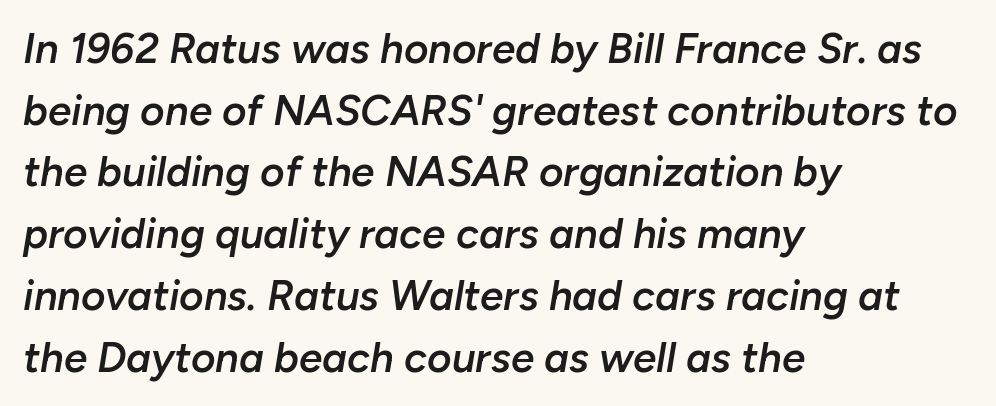
Q: Is the text bold? A: Semi-bold.
Q: Is the text italic (slanted)? A: Yes, it leans right by about 10 degrees.
Q: Is the text underlined? A: No.
Q: How is the paragraph aligned? A: Left-aligned.
Q: Is the spacing between letters normal or unusually wide? A: Normal.
Q: Is the spacing between lines tight, normal or loose? A: Normal.
Q: Width (condensed, normal, or wide)? A: Normal.
Q: Stroke contrast? A: Low.
Q: x-height? A: Medium.
Q: Monospaced? A: No.
